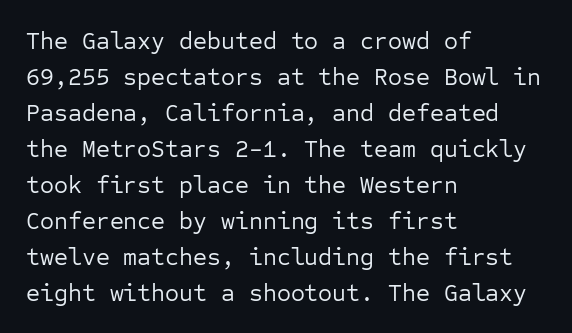
{"italic": "no", "bold": "no", "underline": "no", "align": "left", "line_spacing": "normal", "line_spacing_ratio": 1.5, "letter_spacing": "normal", "letter_spacing_em": 0.0, "glyph_px": 24}
